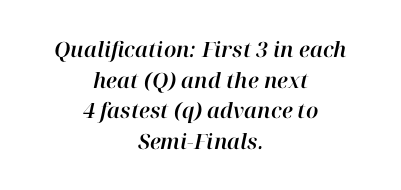
{"italic": "yes", "lean": "right", "slant_degrees": 12, "underline": "no", "align": "center", "line_spacing": "normal", "line_spacing_ratio": 1.46, "letter_spacing": "normal", "letter_spacing_em": 0.0, "glyph_px": 21}
